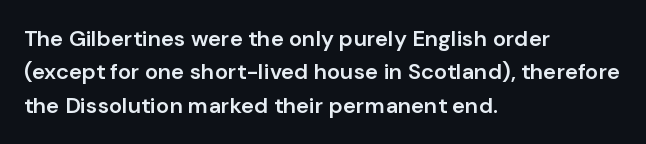
Rows of type keep a routine distance in the vertical direction. Default kerning and tracking; the words read as compact shapes. The font's upright variant was chosen for this text. As a designer I'd log this as weight 600, semibold. The string is rendered with underlining switched off.
